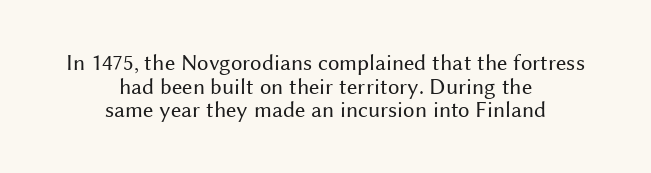
Q: Is the text bold? A: No.
Q: Is the text italic (slanted)? A: No, it is upright.
Q: Is the text underlined? A: No.
Q: How is the paragraph aligned? A: Centered.
Q: Is the spacing between letters normal or unusually wide? A: Normal.
Q: Is the spacing between lines tight, normal or loose? A: Tight.
